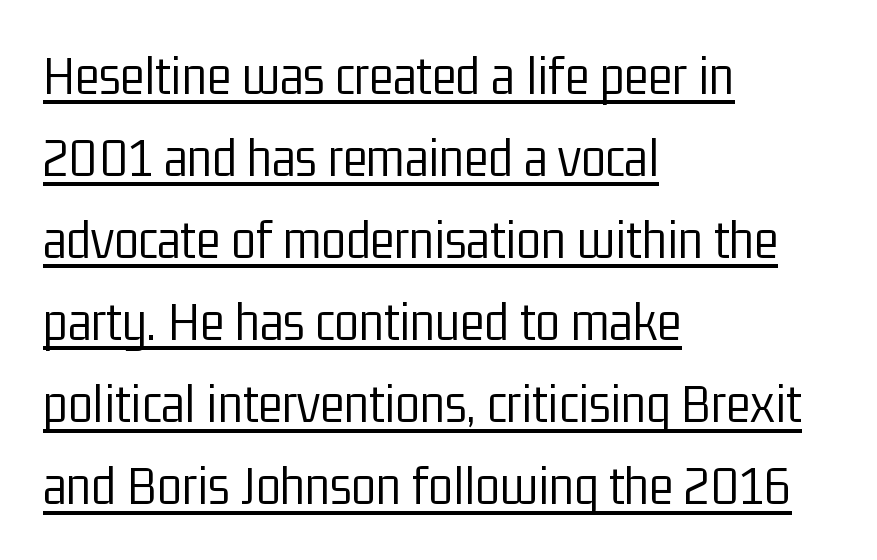
Q: Is the text bold? A: No.
Q: Is the text italic (slanted)? A: No, it is upright.
Q: Is the typeface a serif or a sans-serif typeface? A: Sans-serif.
Q: Is the text underlined? A: Yes.
Q: How is the paragraph aligned? A: Left-aligned.
Q: Is the spacing between letters normal or unusually wide? A: Normal.
Q: Is the spacing between lines tight, normal or loose? A: Normal.
Q: Width (condensed, normal, or wide)? A: Condensed.
Q: Stroke contrast? A: Low.
Q: x-height? A: Medium.
Q: Monospaced? A: No.
